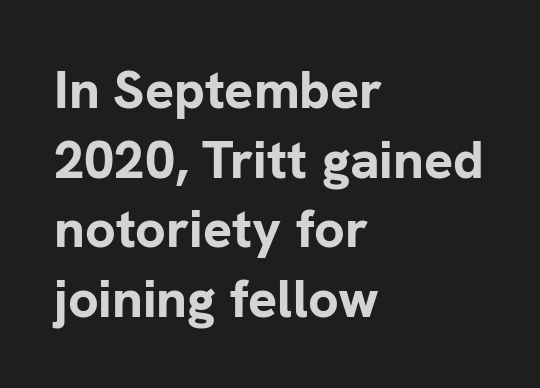
Words float on clear page, feet unadorned. The designer went with a sans here, leaving each stem footless. Summary of weight: heavy, a full bold. Compared with a centered layout, this one pins lines to the left instead.
